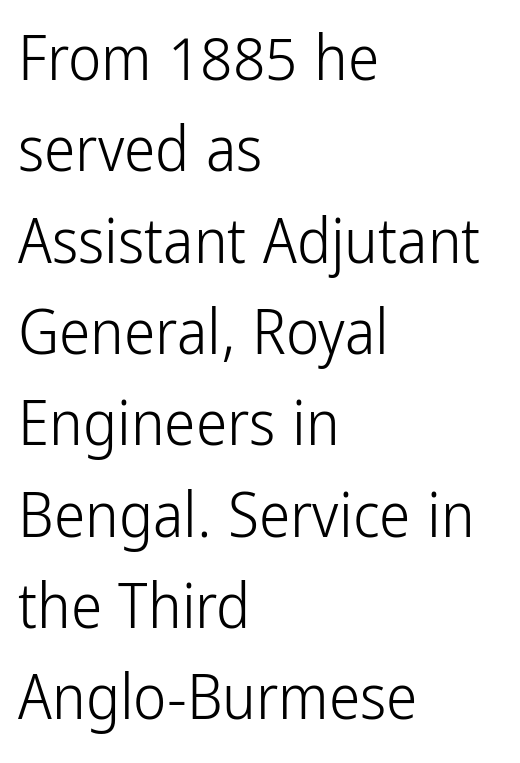
Q: Is the text bold? A: No.
Q: Is the text italic (slanted)? A: No, it is upright.
Q: Is the typeface a serif or a sans-serif typeface? A: Sans-serif.
Q: Is the text underlined? A: No.
Q: How is the paragraph aligned? A: Left-aligned.
Q: Is the spacing between letters normal or unusually wide? A: Normal.
Q: Is the spacing between lines tight, normal or loose? A: Normal.
Q: Width (condensed, normal, or wide)? A: Condensed.
Q: Stroke contrast? A: Low.
Q: x-height? A: Medium.
Q: Monospaced? A: No.
